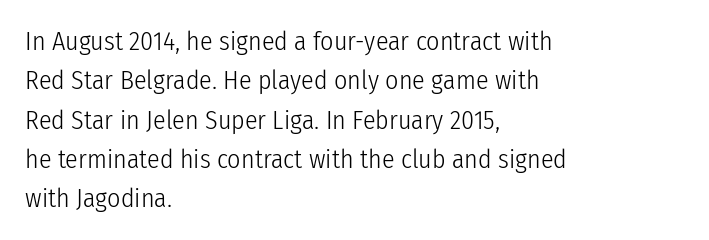
A typesetter would mark this as roman, not italic. Does the leading feel generous? No, just average. The typesetter chose a ragged-right arrangement here. The gaps between neighbouring characters are ordinary and unremarkable. Is this a heavy cut? Hardly; it is regular or lighter. The space directly below the letters is spotless.
